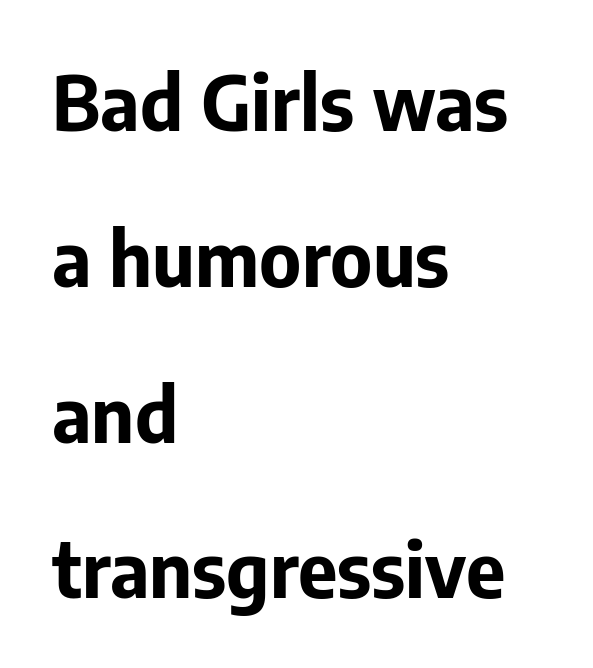
{"serif": "no", "italic": "no", "bold": "yes", "weight": "bold", "width": "normal", "stroke_contrast": "low", "x_height": "medium", "monospaced": "no", "underline": "no", "align": "left", "line_spacing": "loose", "line_spacing_ratio": 2.05, "letter_spacing": "normal", "letter_spacing_em": 0.0, "glyph_px": 76}
